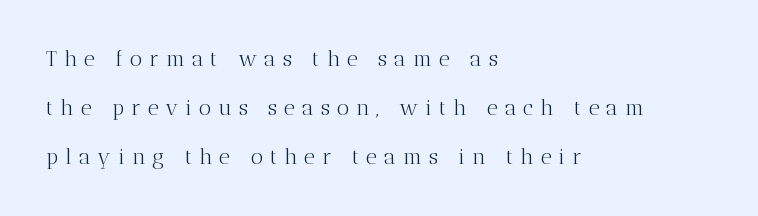
The image shows 21 px text type, upright; set left-aligned, loose line spacing (2.33x), unusually wide letter spacing (+0.34 em), not underlined.
